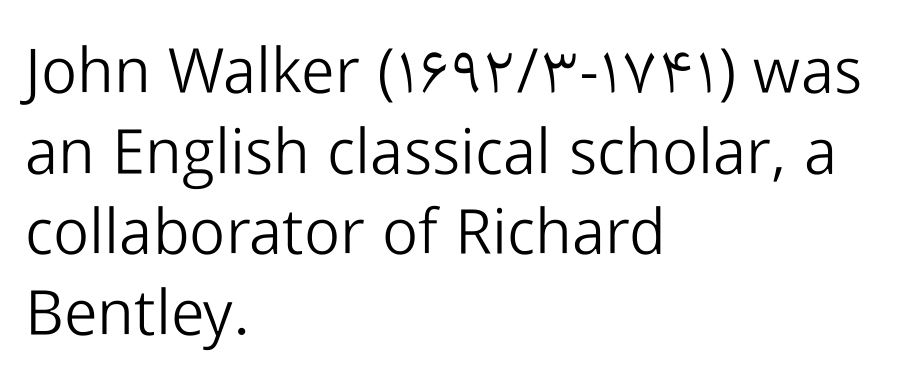
The image shows 63 px light sans-serif type, upright; set left-aligned, normal line spacing (1.28x), normal letter spacing, not underlined; low stroke contrast and a medium x-height.
